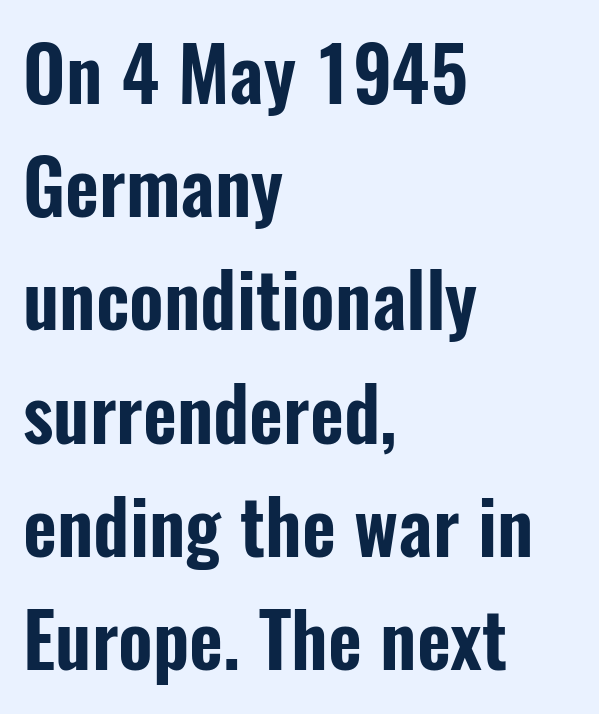
The image shows 74 px condensed sans-serif type, upright; set left-aligned, normal line spacing (1.53x), normal letter spacing, not underlined; low stroke contrast and a medium x-height.
